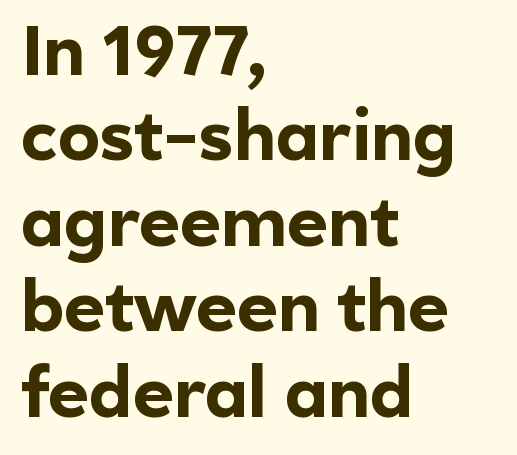
This rendering features lettering with no underline. Words appear dense and cohesive because spacing is normal. You could not count columns in this text — the font is proportionally spaced. Unlike a traditional serif, this face leaves its strokes unadorned.
